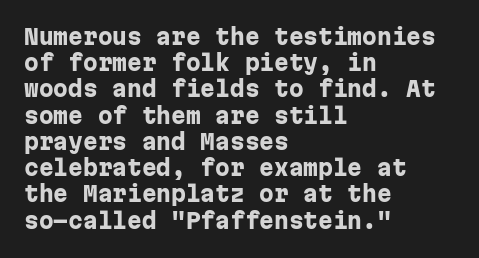
{"italic": "no", "bold": "yes", "underline": "no", "align": "left", "line_spacing": "normal", "line_spacing_ratio": 1.25, "letter_spacing": "normal", "letter_spacing_em": 0.0, "glyph_px": 21}
